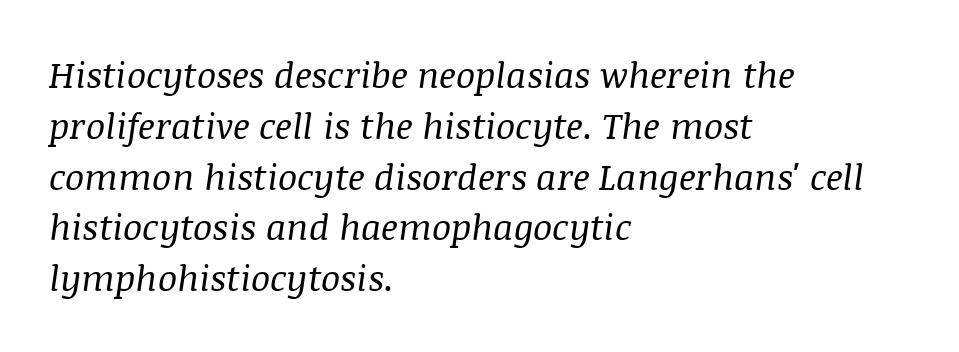
{"serif": "yes", "italic": "yes", "lean": "right", "slant_degrees": 8, "bold": "no", "weight": "regular", "width": "normal", "stroke_contrast": "medium", "x_height": "large", "monospaced": "no", "underline": "no", "align": "left", "line_spacing": "normal", "line_spacing_ratio": 1.41, "letter_spacing": "normal", "letter_spacing_em": 0.0, "glyph_px": 36}
